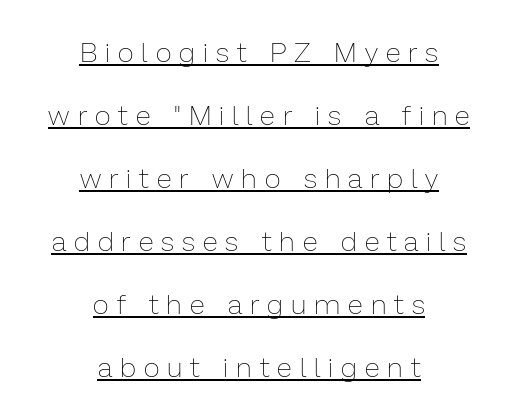
{"italic": "no", "bold": "no", "weight": "thin", "width": "normal", "stroke_contrast": "low", "x_height": "medium", "monospaced": "no", "underline": "yes", "align": "center", "line_spacing": "loose", "line_spacing_ratio": 2.25, "letter_spacing": "wide", "letter_spacing_em": 0.29, "glyph_px": 28}
